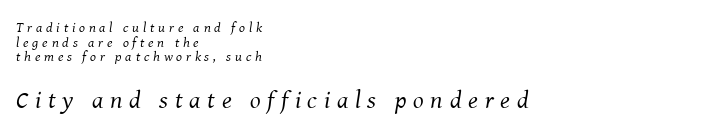
The image shows 25 px text type, italic (leaning right); set left-aligned, tight line spacing (1.04x), unusually wide letter spacing (+0.27 em), not underlined; the second (bottom) block is 1.79x larger.
